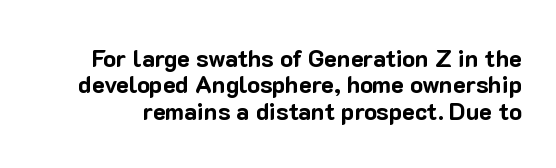
{"italic": "no", "bold": "yes", "underline": "no", "line_spacing": "tight", "line_spacing_ratio": 1.1, "letter_spacing": "normal", "letter_spacing_em": 0.0, "glyph_px": 24}
